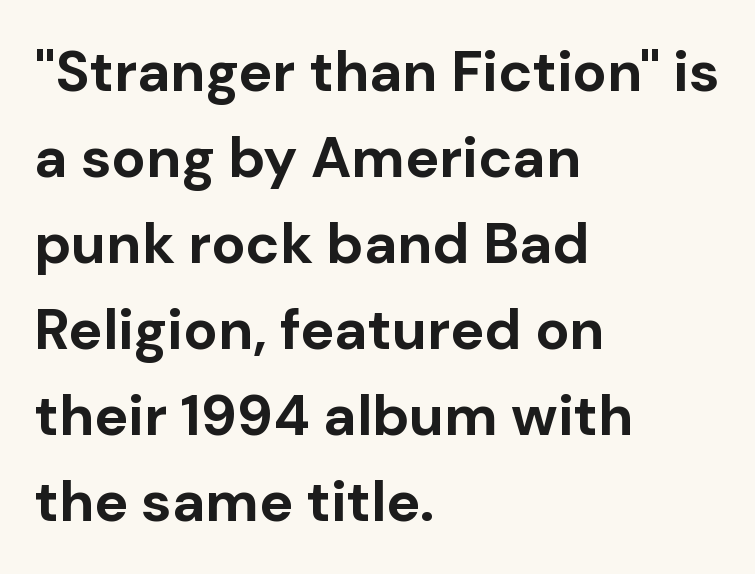
This sample has the flowing, uneven cadence of proportional lettering. Honestly, the letter spacing is just normal — you wouldn't notice it. Plain, unruled lines of type. Upright lettering throughout. Regular leading. Look at the bottom of the vertical strokes: they stop flat, with no serifs.
